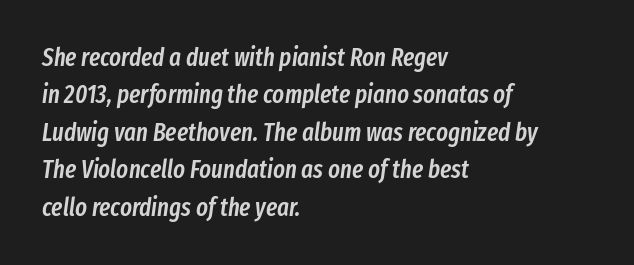
The letters sit at their default tracking, neither squeezed nor spread. Posture: slanted. Short and long lines alike share a common starting point at left. The characters look somewhat weighty, a semibold short of true bold. Check the space under the baseline: it is left empty.
